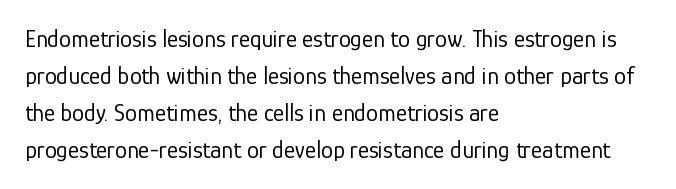
Vertical strokes here are truly vertical. Every row of glyphs begins at an identical x-position on the left. Between one letter and the next there's only the usual sliver of space. Only glyphs here, with clear space below each row.
